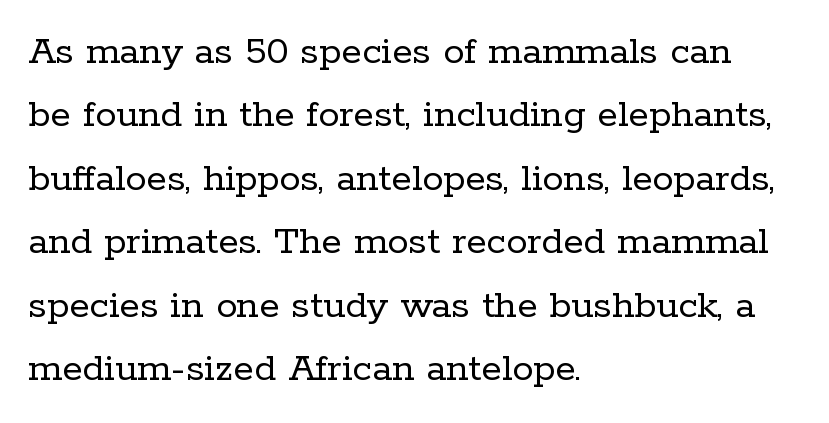
Q: Is the text bold? A: No.
Q: Is the text italic (slanted)? A: No, it is upright.
Q: Is the typeface a serif or a sans-serif typeface? A: Serif.
Q: Is the text underlined? A: No.
Q: How is the paragraph aligned? A: Left-aligned.
Q: Is the spacing between letters normal or unusually wide? A: Normal.
Q: Is the spacing between lines tight, normal or loose? A: Normal.
Q: Width (condensed, normal, or wide)? A: Normal.
Q: Stroke contrast? A: Low.
Q: x-height? A: Medium.
Q: Monospaced? A: No.
